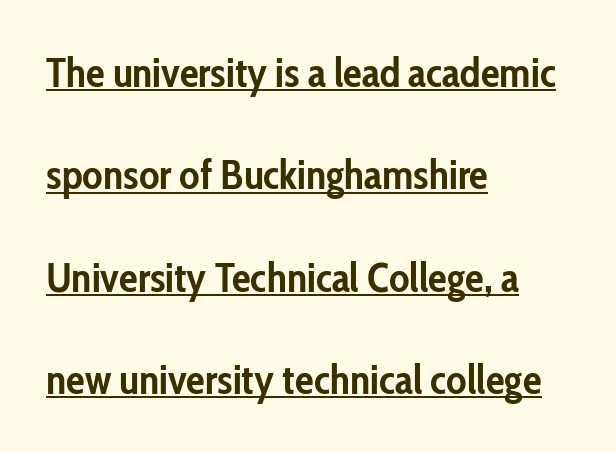
Default kerning and tracking; the words read as compact shapes. Do the letters lean? They stand straight. Alignment: flush left. Caption: lettering with a line underneath. A typesetter would call this proportional, since set widths differ per character.
